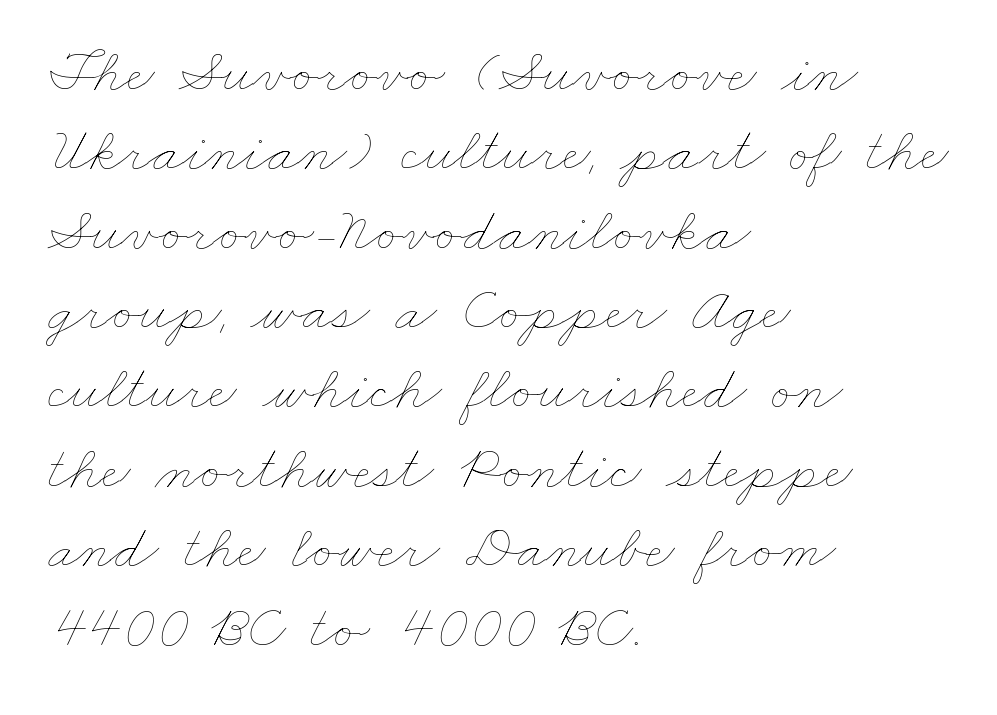
{"bold": "no", "weight": "thin", "width": "wide", "stroke_contrast": "low", "x_height": "small", "monospaced": "no", "underline": "no", "align": "left", "line_spacing": "normal", "line_spacing_ratio": 1.28, "letter_spacing": "normal", "letter_spacing_em": 0.0, "glyph_px": 62}
